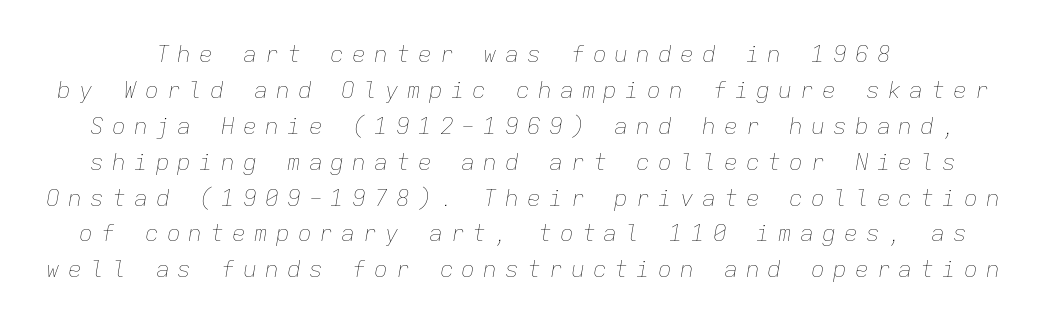
Q: Is the text bold? A: No.
Q: Is the text italic (slanted)? A: Yes, it leans right by about 9 degrees.
Q: Is the text underlined? A: No.
Q: Is the spacing between letters normal or unusually wide? A: Unusually wide.
Q: Is the spacing between lines tight, normal or loose? A: Normal.
